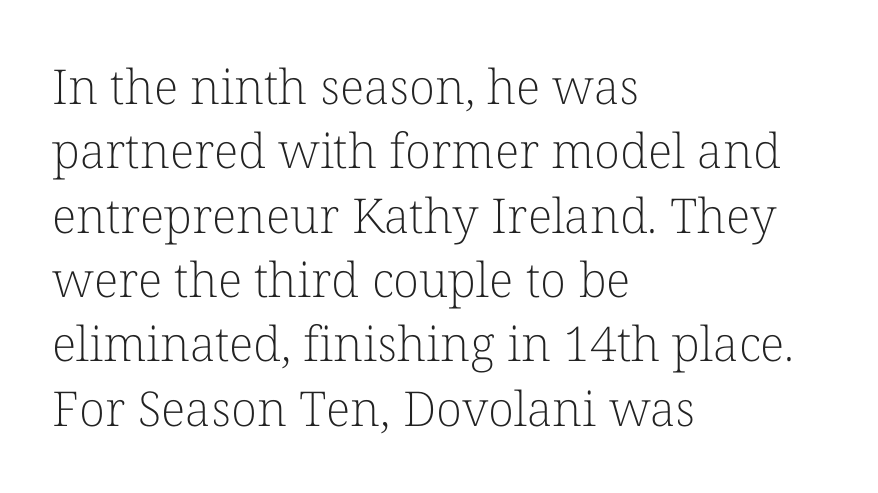
The image shows 48 px light serif type, upright; set left-aligned, normal line spacing (1.34x), normal letter spacing, not underlined; low stroke contrast and a medium x-height.
